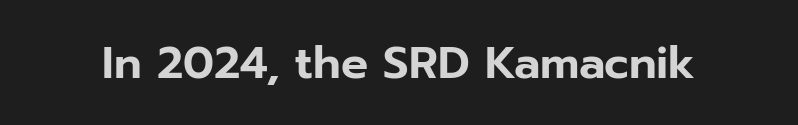
Q: Is the text italic (slanted)? A: No, it is upright.
Q: Is the typeface a serif or a sans-serif typeface? A: Sans-serif.
Q: Is the text underlined? A: No.
Q: Is the spacing between letters normal or unusually wide? A: Normal.
Q: Width (condensed, normal, or wide)? A: Normal.
Q: Stroke contrast? A: Low.
Q: x-height? A: Medium.
Q: Monospaced? A: No.
